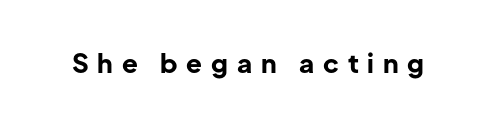
Q: Is the text bold? A: Yes.
Q: Is the text italic (slanted)? A: No, it is upright.
Q: Is the text underlined? A: No.
Q: Is the spacing between letters normal or unusually wide? A: Unusually wide.
